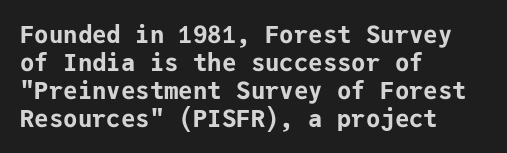
Pretty heavy lettering here — definitely bold. This is the regular roman posture of the typeface. A bare baseline throughout the passage. The compositor pushed each line to the left boundary. Caption: standard tracking, unaltered.
